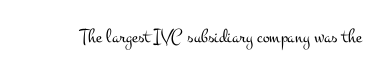
Short note: letters normally spaced. The weight would be labelled regular, book, light, or lighter still. Lines of text with bare space underneath.
